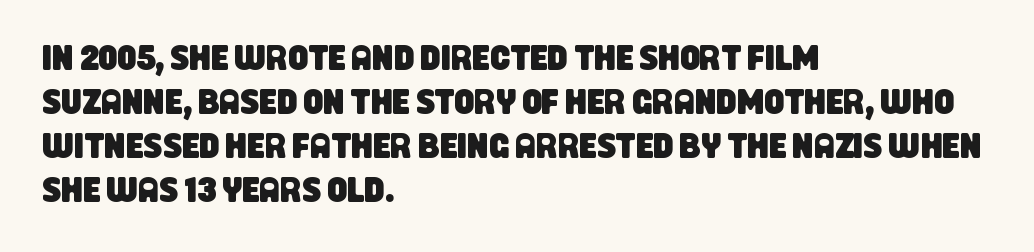
{"serif": "no", "width": "condensed", "stroke_contrast": "low", "x_height": "large", "monospaced": "no", "underline": "no", "align": "left", "line_spacing": "normal", "line_spacing_ratio": 1.26, "letter_spacing": "normal", "letter_spacing_em": 0.0, "glyph_px": 35}
